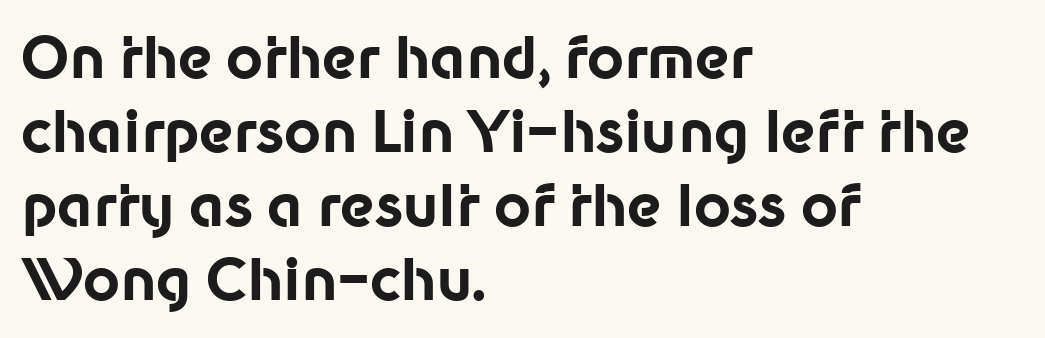
{"serif": "no", "italic": "no", "bold": "yes", "weight": "bold", "width": "normal", "stroke_contrast": "low", "x_height": "medium", "monospaced": "no", "underline": "no", "align": "left", "line_spacing": "normal", "line_spacing_ratio": 1.3, "letter_spacing": "normal", "letter_spacing_em": 0.0, "glyph_px": 57}
